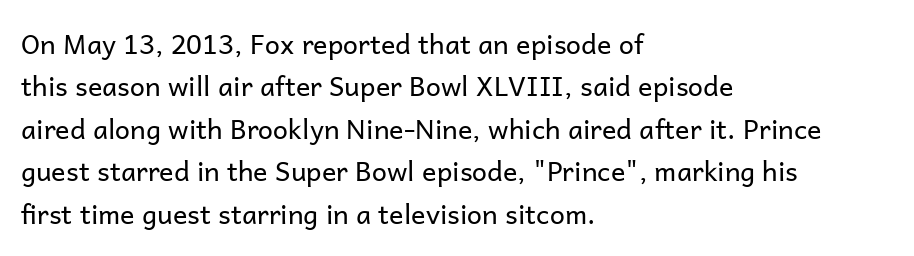
The image shows 27 px text type, upright; set left-aligned, normal line spacing (1.57x), normal letter spacing, not underlined.
